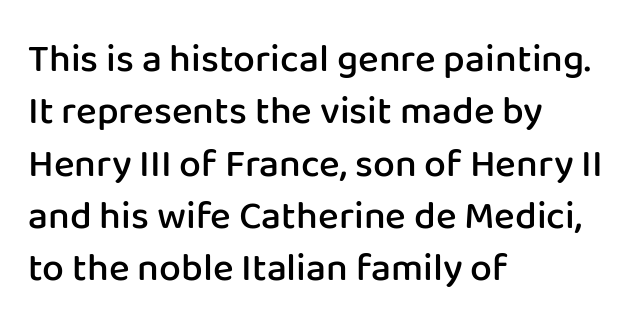
These lines carry some extra weight — a demibold, not a full bold. This sample has the flowing, uneven cadence of proportional lettering. Type without underlining. This is the regular roman posture of the typeface. Nothing sits at the stroke ends, so this counts as sans-serif.
